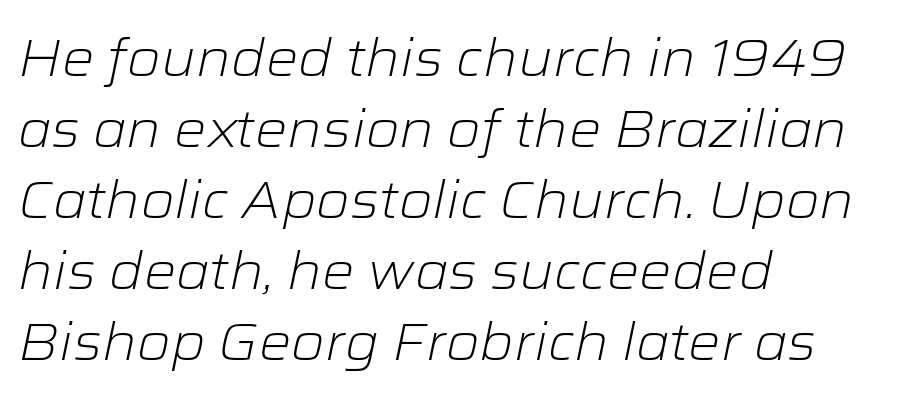
Heaviness? Minimal to ordinary, like unemphasized prose. Would a proofreader flag this as italicized? Yes. Normally led — the rows are evenly, conventionally spaced. This rendering uses left alignment, leaving the right contour irregular. The type is set solid horizontally, with unmodified tracking. Decoration check: the copy has no underline.
